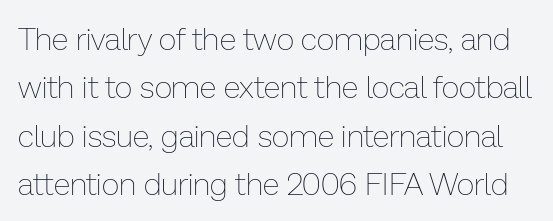
You could not count columns in this text — the font is proportionally spaced. Vertical stems look standard width or narrower in stroke. This sample uses plain, unmodified letter spacing. Does the lettering tilt? It doesn't — this is upright.
